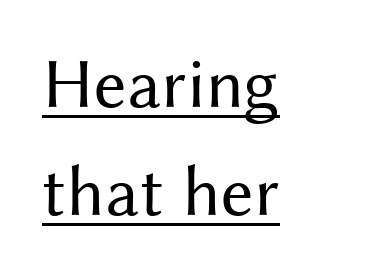
Q: Is the text bold? A: No.
Q: Is the text italic (slanted)? A: No, it is upright.
Q: Is the typeface a serif or a sans-serif typeface? A: Sans-serif.
Q: Is the text underlined? A: Yes.
Q: How is the paragraph aligned? A: Left-aligned.
Q: Is the spacing between letters normal or unusually wide? A: Normal.
Q: Is the spacing between lines tight, normal or loose? A: Normal.
Q: Width (condensed, normal, or wide)? A: Normal.
Q: Stroke contrast? A: Medium.
Q: x-height? A: Medium.
Q: Monospaced? A: No.
